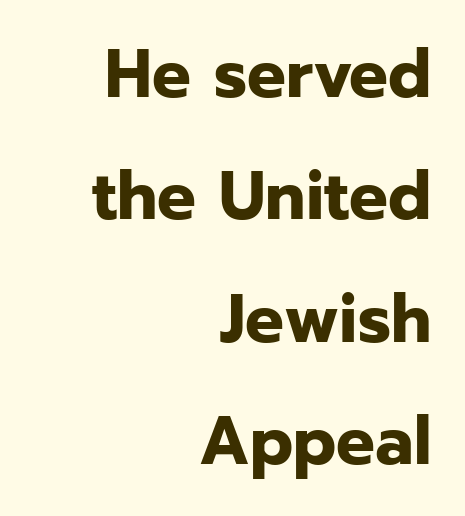
Classification — sans serif. Strong, thick strokes mark this as bold type. The axis of the letterforms is exactly vertical. This sample is right-justified, so line beginnings fall wherever the words allow. The words here are not underlined.
